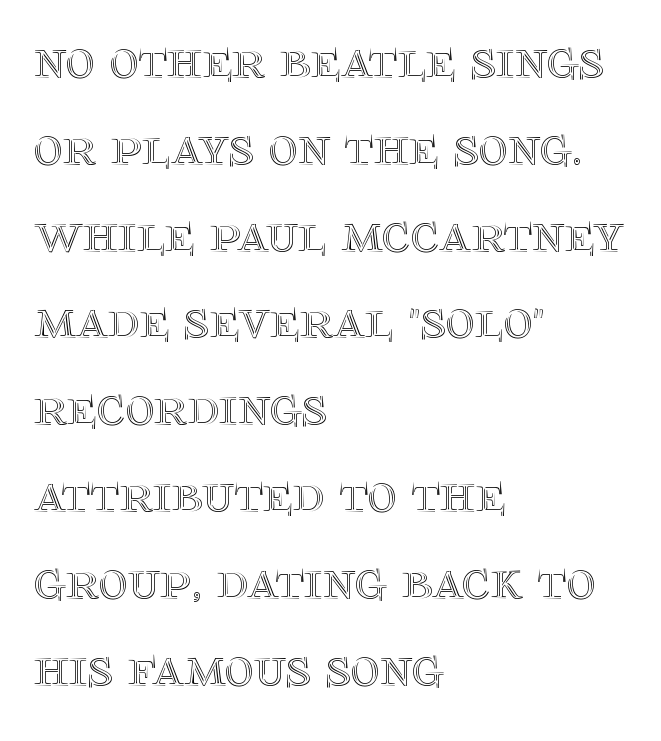
Q: Is the text italic (slanted)? A: No, it is upright.
Q: Is the text underlined? A: No.
Q: How is the paragraph aligned? A: Left-aligned.
Q: Is the spacing between letters normal or unusually wide? A: Normal.
Q: Is the spacing between lines tight, normal or loose? A: Normal.
Q: Width (condensed, normal, or wide)? A: Normal.
Q: x-height? A: Large.
Q: Monospaced? A: No.
